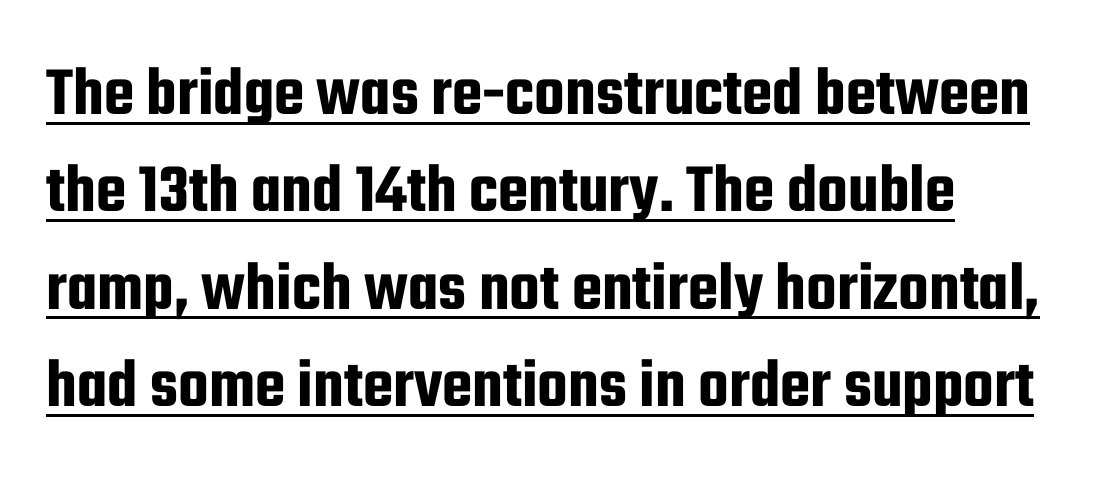
The image shows 70 px condensed sans-serif type, upright; set normal line spacing (1.39x), normal letter spacing, underlined; low stroke contrast and a medium x-height.
